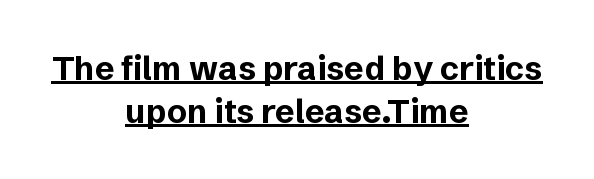
{"serif": "no", "italic": "no", "bold": "yes", "weight": "bold", "width": "normal", "stroke_contrast": "low", "x_height": "medium", "monospaced": "no", "underline": "yes", "align": "center", "line_spacing": "normal", "line_spacing_ratio": 1.29, "letter_spacing": "normal", "letter_spacing_em": 0.0, "glyph_px": 33}
